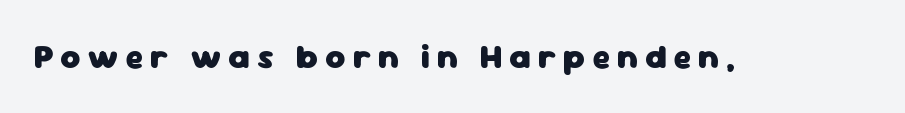
Q: Is the text bold? A: Yes.
Q: Is the text italic (slanted)? A: No, it is upright.
Q: Is the typeface a serif or a sans-serif typeface? A: Sans-serif.
Q: Is the text underlined? A: No.
Q: Is the spacing between letters normal or unusually wide? A: Unusually wide.
Q: Width (condensed, normal, or wide)? A: Normal.
Q: Stroke contrast? A: Low.
Q: x-height? A: Medium.
Q: Monospaced? A: No.
